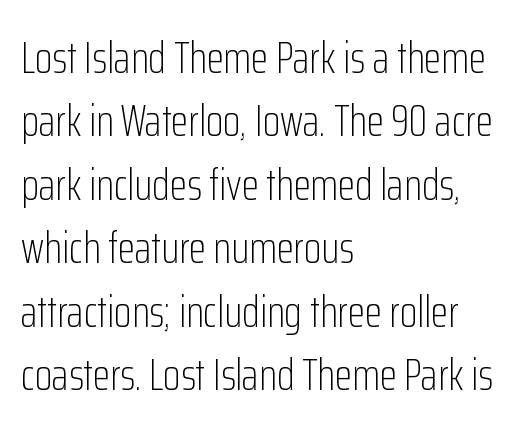
Casual observation: everything's shoved over to the left. The passage shown has conventional tracking throughout. Whoever set this chose a conventional vertical rhythm. Is this a fixed-width face? No — the glyphs have proportional, varying widths.
